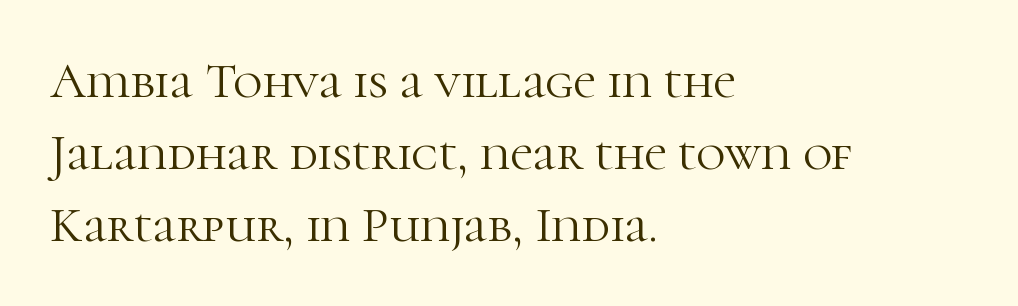
Q: Is the text bold? A: No.
Q: Is the text italic (slanted)? A: No, it is upright.
Q: Is the typeface a serif or a sans-serif typeface? A: Serif.
Q: Is the text underlined? A: No.
Q: How is the paragraph aligned? A: Left-aligned.
Q: Is the spacing between letters normal or unusually wide? A: Normal.
Q: Is the spacing between lines tight, normal or loose? A: Normal.
Q: Width (condensed, normal, or wide)? A: Normal.
Q: Stroke contrast? A: High.
Q: x-height? A: Medium.
Q: Monospaced? A: No.
